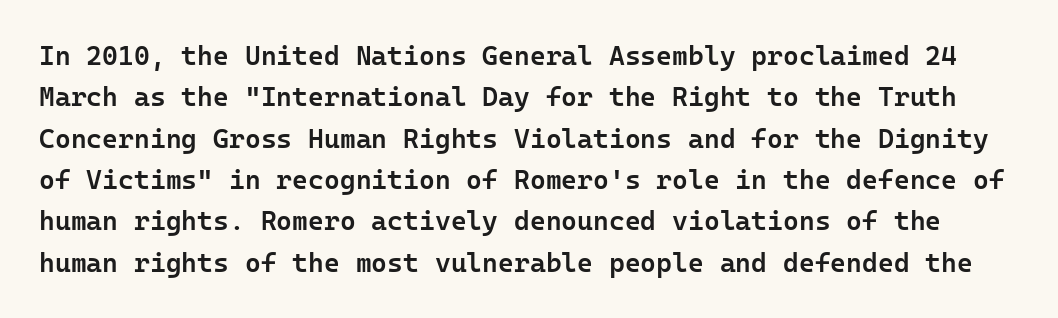
{"italic": "no", "bold": "semi", "underline": "no", "line_spacing": "normal", "line_spacing_ratio": 1.53, "letter_spacing": "normal", "letter_spacing_em": 0.0, "glyph_px": 27}
